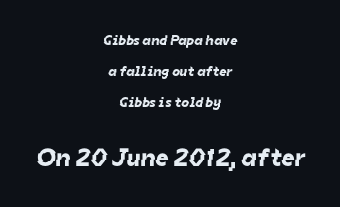
Q: Is the text underlined? A: No.
Q: How is the paragraph aligned? A: Centered.
Q: Is the spacing between letters normal or unusually wide? A: Normal.
Q: Is the spacing between lines tight, normal or loose? A: Loose.
Q: Which block of text is set in a larger size, the first (top) or the second (bottom)? A: The second (bottom) one.
